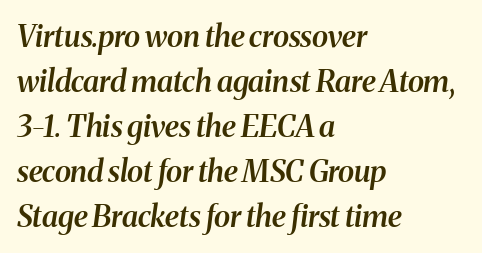
{"serif": "yes", "italic": "yes", "lean": "right", "slant_degrees": 8, "bold": "semi", "weight": "semibold", "width": "normal", "stroke_contrast": "medium", "x_height": "medium", "monospaced": "no", "underline": "no", "align": "left", "line_spacing": "normal", "line_spacing_ratio": 1.5, "letter_spacing": "normal", "letter_spacing_em": 0.0, "glyph_px": 30}
